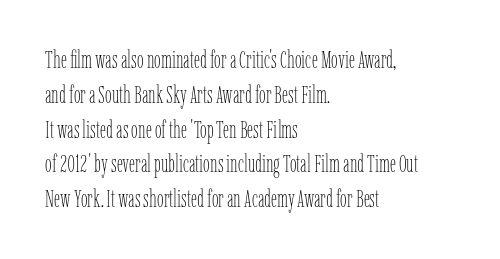
The image shows 24 px text type, upright; set left-aligned, normal line spacing (1.45x), normal letter spacing, not underlined.
